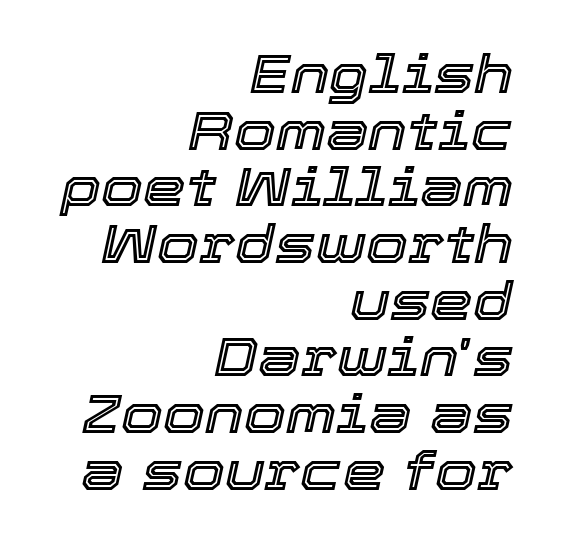
Q: Is the text italic (slanted)? A: Yes, it leans right by about 12 degrees.
Q: Is the text underlined? A: No.
Q: How is the paragraph aligned? A: Right-aligned.
Q: Is the spacing between letters normal or unusually wide? A: Normal.
Q: Is the spacing between lines tight, normal or loose? A: Tight.
Q: Width (condensed, normal, or wide)? A: Normal.
Q: x-height? A: Medium.
Q: Monospaced? A: No.
